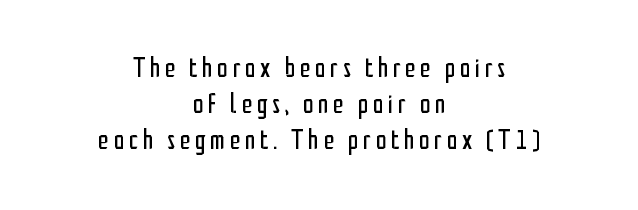
Compared with a flush-left layout, this one balances lines on the center instead. The passage shown stacks its lines at a standard gap. Nope, not italic — everything's standing straight. Is the stroke heavy? The answer is a plain regular-or-lighter.
